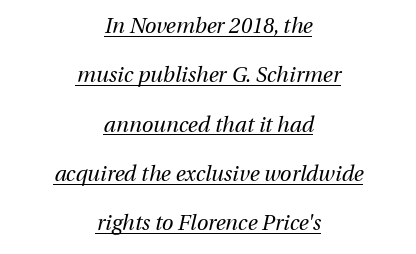
{"italic": "yes", "lean": "right", "slant_degrees": 13, "bold": "no", "underline": "yes", "align": "center", "line_spacing": "loose", "line_spacing_ratio": 2.35, "letter_spacing": "normal", "letter_spacing_em": 0.0, "glyph_px": 21}
